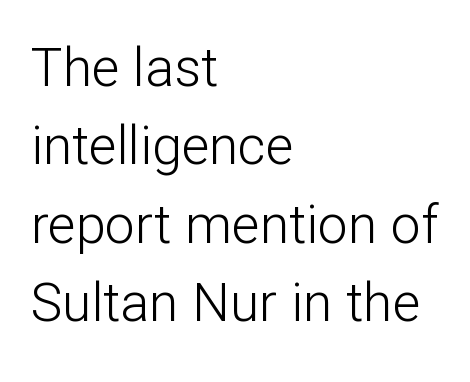
{"serif": "no", "italic": "no", "bold": "no", "weight": "light", "width": "normal", "stroke_contrast": "low", "x_height": "medium", "monospaced": "no", "underline": "no", "align": "left", "line_spacing": "normal", "line_spacing_ratio": 1.48, "letter_spacing": "normal", "letter_spacing_em": 0.0, "glyph_px": 53}
